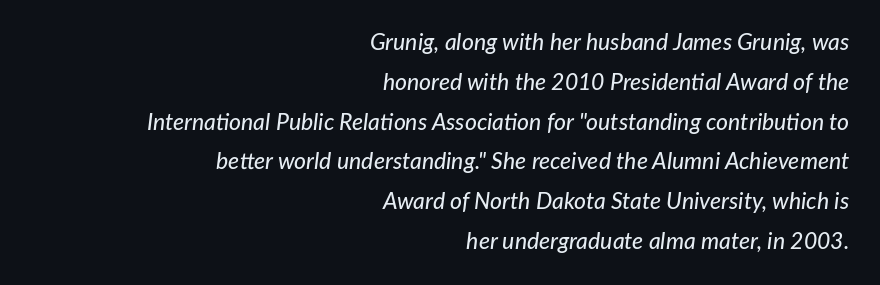
Italic: yes, the glyphs are oblique. The passage shown is not underscored anywhere. Glyph-to-glyph distance matches everyday printed text. Which margin do the lines hug? The right one — the left edge is uneven.
